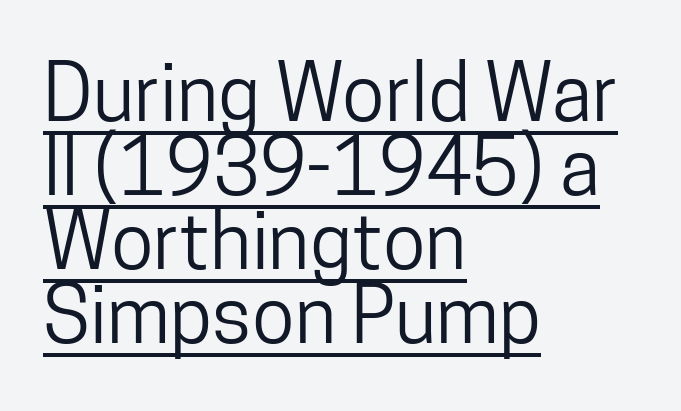
Do the characters align in a grid? No, the font is proportional. The passage is arranged the way most books set body copy — flush left. A typesetter would call this zero additional tracking. Quick note: underline on.
